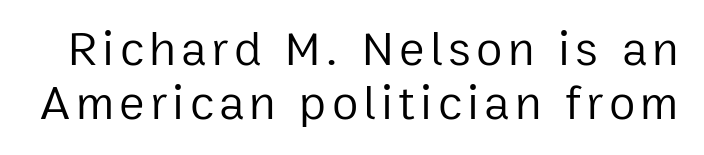
Nothing heavy about these letters — not bold at all. The words here are not underlined. The letters stand upright; this is a roman face. In terms of letterform style, serifs are entirely absent. Note the varied advance widths — an 'i' is clearly narrower than an 'm'. Leading is clearly below the norm, producing a dense column.
